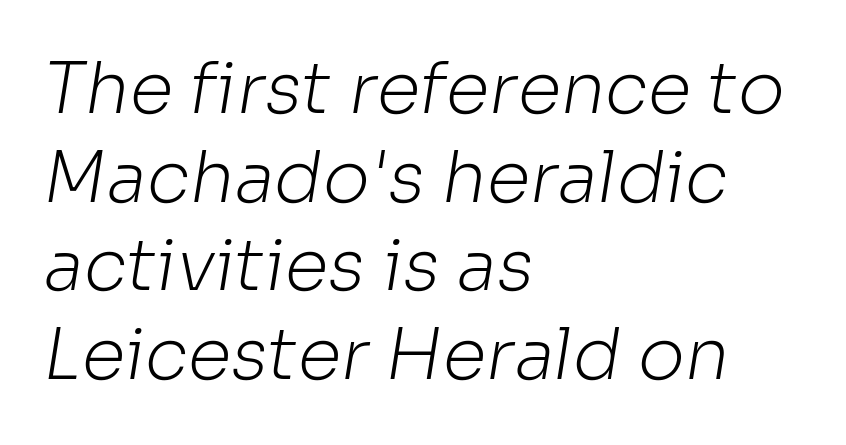
The image shows 71 px light sans-serif type; set left-aligned, normal line spacing (1.25x), normal letter spacing, not underlined; low stroke contrast and a medium x-height.
